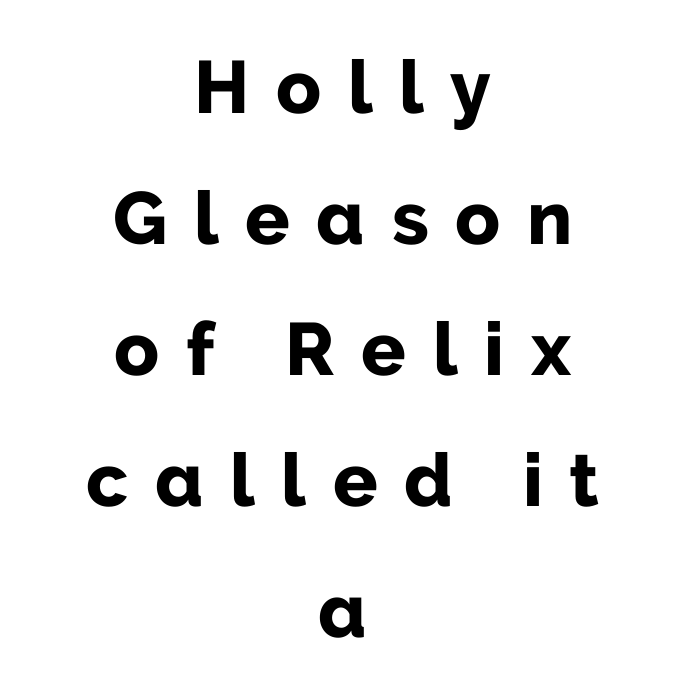
{"serif": "no", "italic": "no", "bold": "yes", "weight": "bold", "width": "normal", "stroke_contrast": "low", "x_height": "medium", "monospaced": "no", "underline": "no", "align": "center", "line_spacing_ratio": 1.77, "letter_spacing": "wide", "letter_spacing_em": 0.36, "glyph_px": 74}
